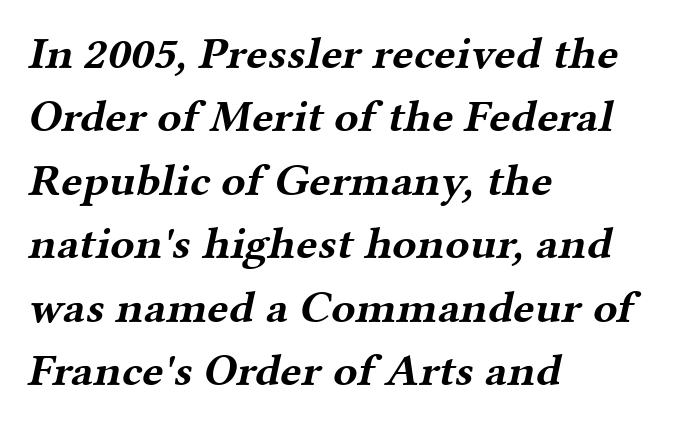
Q: Is the text bold? A: Yes.
Q: Is the typeface a serif or a sans-serif typeface? A: Serif.
Q: Is the text underlined? A: No.
Q: How is the paragraph aligned? A: Left-aligned.
Q: Is the spacing between letters normal or unusually wide? A: Normal.
Q: Is the spacing between lines tight, normal or loose? A: Normal.
Q: Width (condensed, normal, or wide)? A: Wide.
Q: Stroke contrast? A: Medium.
Q: x-height? A: Medium.
Q: Monospaced? A: No.
